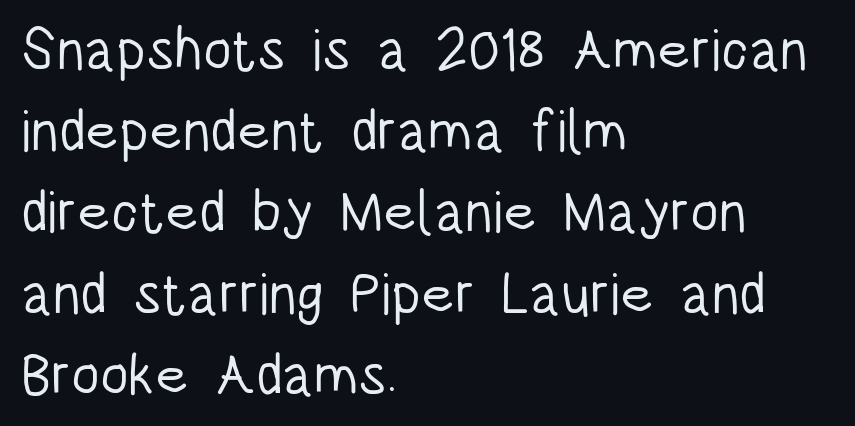
{"serif": "no", "italic": "no", "bold": "no", "weight": "light", "width": "condensed", "stroke_contrast": "low", "x_height": "large", "monospaced": "no", "underline": "no", "align": "left", "line_spacing": "normal", "line_spacing_ratio": 1.4, "letter_spacing": "normal", "letter_spacing_em": 0.0, "glyph_px": 58}
